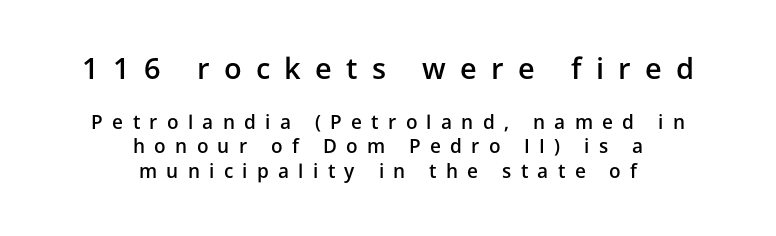
This block has exactly the height ordinary leading produces. The paragraph has two soft edges and a firm central axis. Honestly, the letter spacing is so wide it's the main thing you notice. The strokes are fattened partway — semibold, not bold. Each letter keeps its own natural width here, so spacing adapts to shape. Underline: absent.
